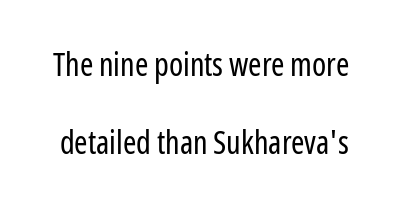
Note the varied advance widths — an 'i' is clearly narrower than an 'm'. Honestly, the rows look like they've been pulled way apart. Grotesque or geometric, the face here clearly has no serifs. Is the type heavy? It reads as light-to-regular instead. Caption: standard tracking, unaltered. The glyphs are unaccompanied by any horizontal stroke below them.
